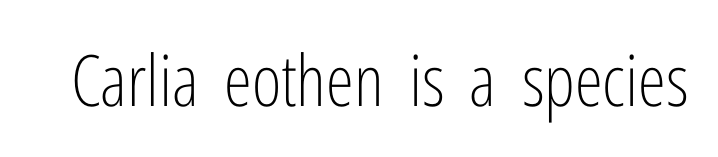
{"serif": "no", "italic": "no", "bold": "no", "weight": "light", "width": "condensed", "stroke_contrast": "low", "x_height": "medium", "monospaced": "no", "underline": "no", "letter_spacing": "normal", "letter_spacing_em": 0.0, "glyph_px": 71}
